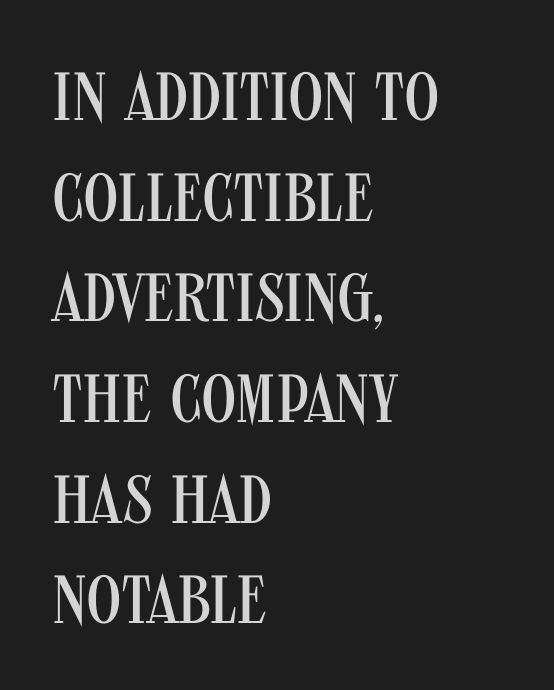
The image shows 68 px regular-weight, condensed sans-serif type, upright; set left-aligned, normal line spacing (1.48x), normal letter spacing, not underlined; medium stroke contrast and a large x-height.
